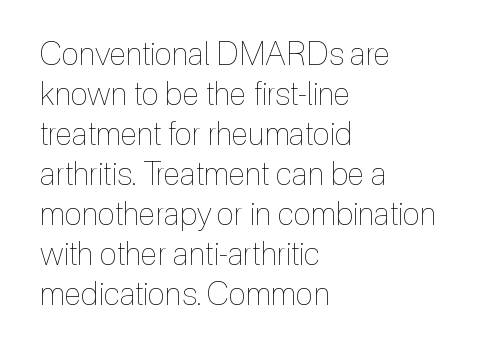
The image shows 32 px thin, condensed type, upright; set left-aligned, normal line spacing (1.25x), normal letter spacing, not underlined; a medium x-height.
